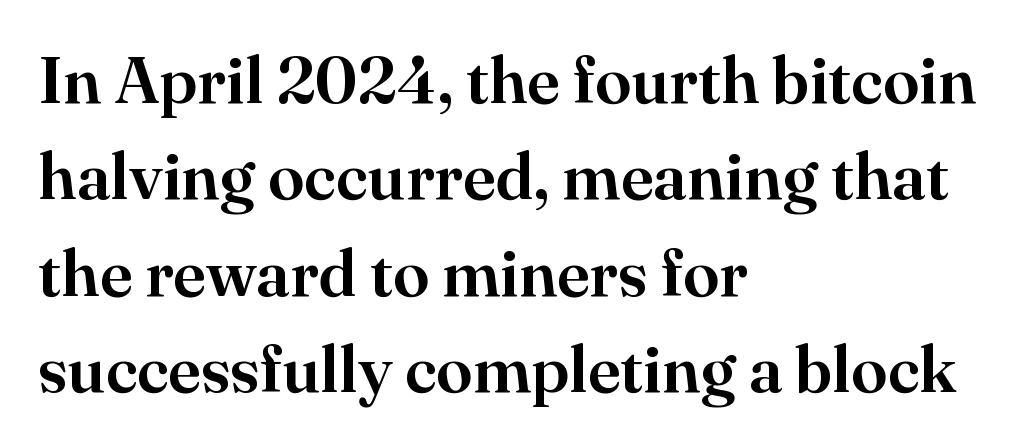
The image shows 66 px serif type, upright; set left-aligned, normal line spacing (1.46x), normal letter spacing, not underlined; high stroke contrast and a small x-height.
